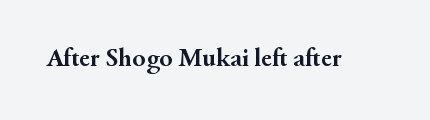
The image shows 27 px bold type, upright; set normal letter spacing, not underlined.
